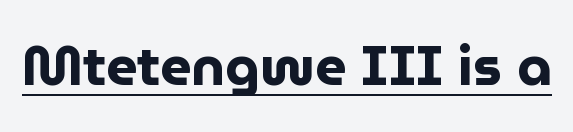
Q: Is the text bold? A: Yes.
Q: Is the text italic (slanted)? A: No, it is upright.
Q: Is the typeface a serif or a sans-serif typeface? A: Sans-serif.
Q: Is the text underlined? A: Yes.
Q: Is the spacing between letters normal or unusually wide? A: Normal.
Q: Width (condensed, normal, or wide)? A: Normal.
Q: Stroke contrast? A: Low.
Q: x-height? A: Medium.
Q: Monospaced? A: No.
